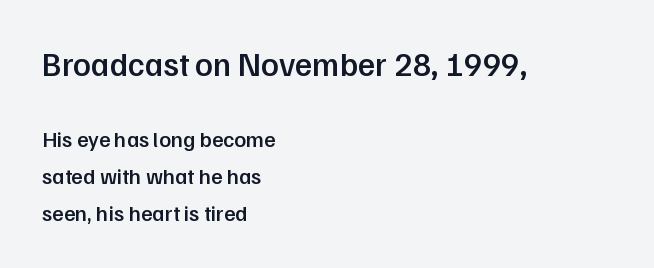
The image shows 33 px semibold sans-serif type, upright; set left-aligned, normal line spacing (1.68x), normal letter spacing, not underlined; the first (top) block is 1.5x larger; low stroke contrast and a medium x-height.
